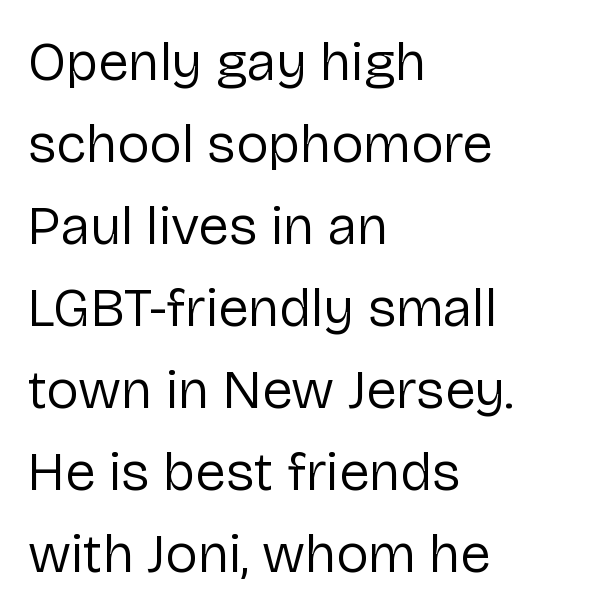
The rendering uses natural spacing where letterforms have individual widths. Check under the words: just untouched page. Compared with typical body copy, the letter spacing here is the same. Examine the stroke ends and you'll find no serifs. The space between consecutive lines is moderate. The setting favours the left margin, as ordinary paragraphs usually do.
